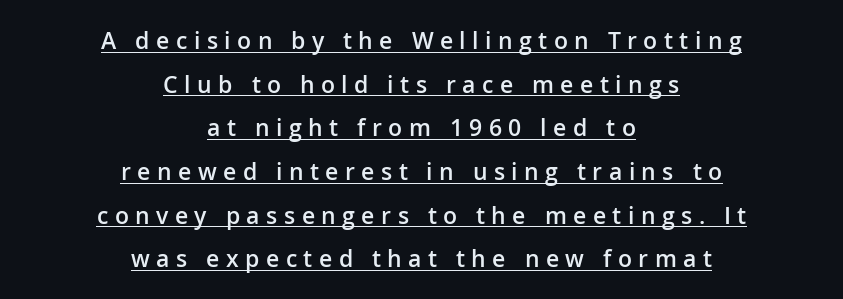
The image shows 23 px text type, upright; set centered, loose line spacing (1.9x), unusually wide letter spacing (+0.28 em), underlined.
